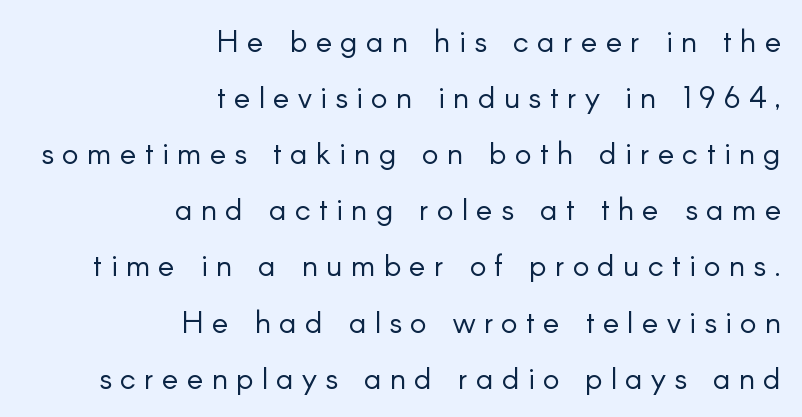
Short and long lines alike share a common ending point at right. Each row of text sits above clean, open space. Do the characters align in a grid? No, the font is proportional. Is there any slant? The stems are plumb.
